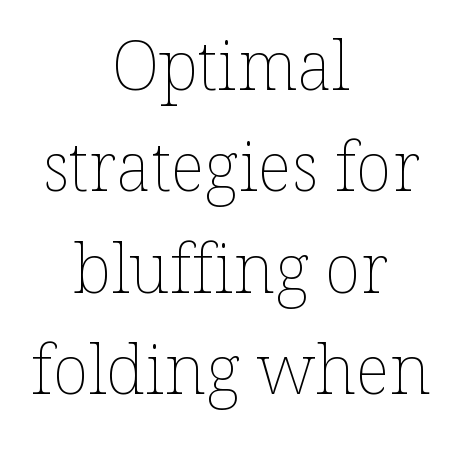
The image shows 68 px thin type, upright; set centered, normal line spacing (1.49x), normal letter spacing, not underlined; low stroke contrast and a medium x-height.
